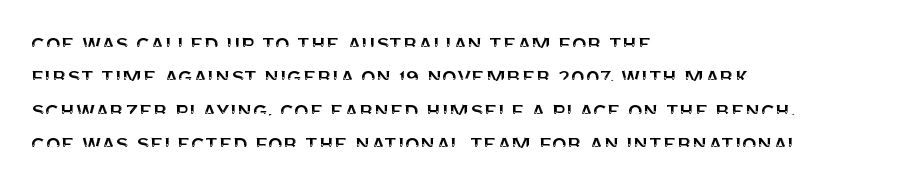
{"italic": "no", "underline": "no", "align": "left", "line_spacing": "normal", "line_spacing_ratio": 1.39, "letter_spacing": "normal", "letter_spacing_em": 0.0, "glyph_px": 24}
